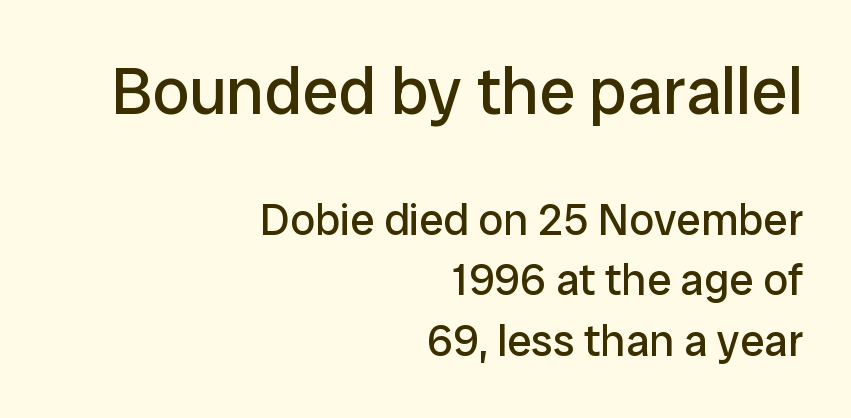
Is the lower block the larger one? No — the upper block carries the bigger type. Standard letterfit; no display-style spreading of the glyphs. On a weight scale, this lands at 450 or below. Ascenders rise straight up at ninety degrees. The space between consecutive lines is moderate.
